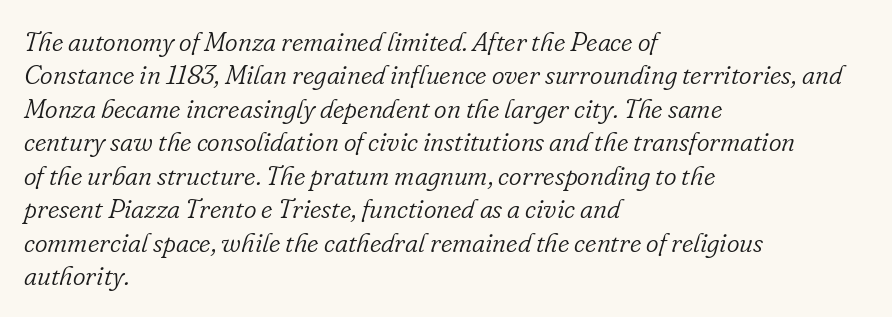
The image shows 27 px text type, italic (leaning right); set left-aligned, line spacing 1.24x, normal letter spacing, not underlined.
